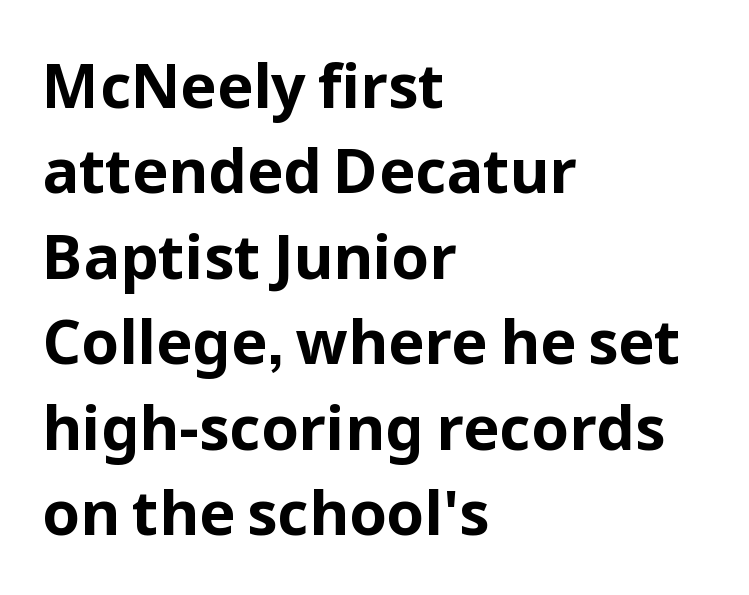
Q: Is the text bold? A: Yes.
Q: Is the text italic (slanted)? A: No, it is upright.
Q: Is the typeface a serif or a sans-serif typeface? A: Sans-serif.
Q: Is the text underlined? A: No.
Q: How is the paragraph aligned? A: Left-aligned.
Q: Is the spacing between letters normal or unusually wide? A: Normal.
Q: Is the spacing between lines tight, normal or loose? A: Normal.
Q: Width (condensed, normal, or wide)? A: Normal.
Q: Stroke contrast? A: Low.
Q: x-height? A: Medium.
Q: Monospaced? A: No.
